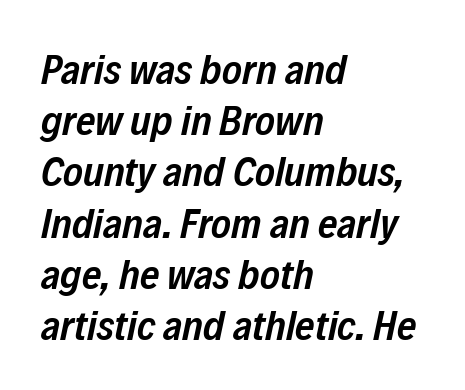
The passage shown is not underscored anywhere. Is this a fixed-width face? No — the glyphs have proportional, varying widths. The axis of the letterforms is tilted away from vertical. Which margin do the lines hug? The left one — the right edge is uneven. Each glyph is drawn with semibold strokes, heavier than normal yet not fully bold.
